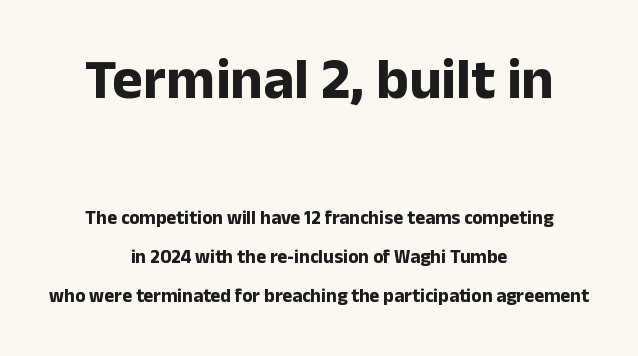
The image shows 58 px bold sans-serif type, upright; set centered, loose line spacing (2.05x), normal letter spacing, not underlined; the first (top) block is 3.05x larger; low stroke contrast and a medium x-height.
